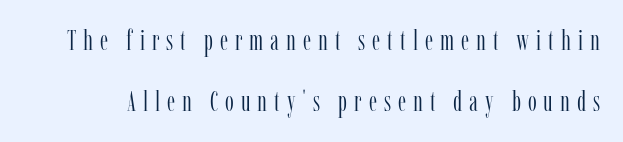
Q: Is the text bold? A: No.
Q: Is the text italic (slanted)? A: No, it is upright.
Q: Is the typeface a serif or a sans-serif typeface? A: Serif.
Q: Is the text underlined? A: No.
Q: Is the spacing between letters normal or unusually wide? A: Unusually wide.
Q: Is the spacing between lines tight, normal or loose? A: Loose.
Q: Width (condensed, normal, or wide)? A: Condensed.
Q: Stroke contrast? A: Low.
Q: x-height? A: Medium.
Q: Monospaced? A: No.
